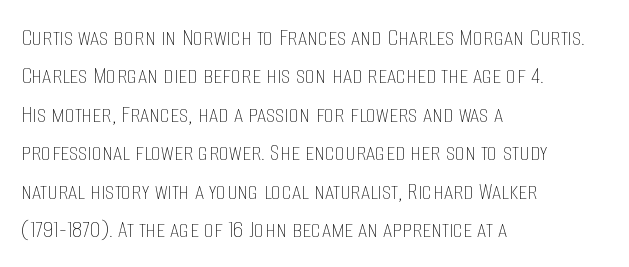
Q: Is the text bold? A: No.
Q: Is the text italic (slanted)? A: No, it is upright.
Q: Is the text underlined? A: No.
Q: How is the paragraph aligned? A: Left-aligned.
Q: Is the spacing between letters normal or unusually wide? A: Normal.
Q: Is the spacing between lines tight, normal or loose? A: Normal.
